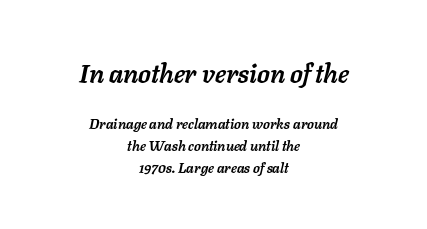
Q: Is the text bold? A: Yes.
Q: Is the text italic (slanted)? A: Yes, it leans right by about 11 degrees.
Q: Is the text underlined? A: No.
Q: How is the paragraph aligned? A: Centered.
Q: Is the spacing between letters normal or unusually wide? A: Normal.
Q: Is the spacing between lines tight, normal or loose? A: Normal.
Q: Which block of text is set in a larger size, the first (top) or the second (bottom)? A: The first (top) one.
